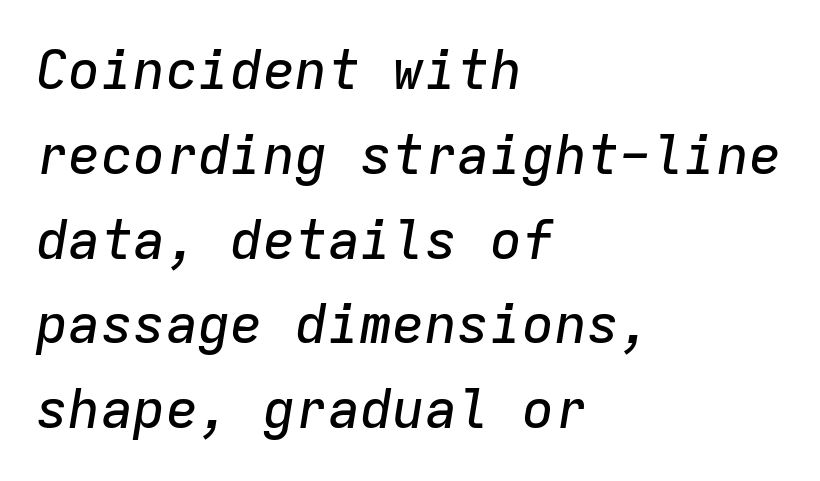
Interline gaps are of average width in this sample. The letters are slanted; this is an italic face. The area under the type is left untouched. There is no visible air inserted between adjacent glyphs. Think of a typewriter: that constant character pitch is what you see here.
